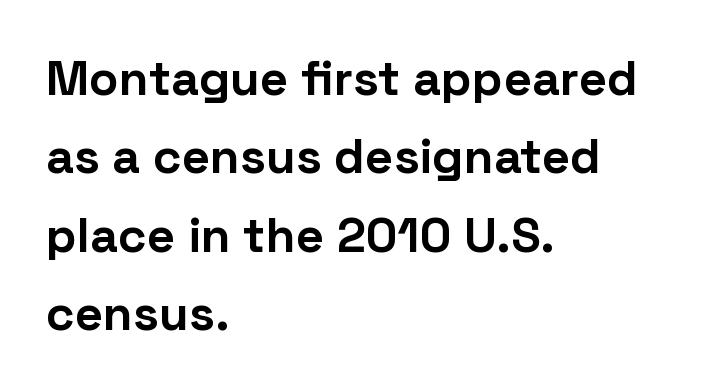
Q: Is the text bold? A: Yes.
Q: Is the text italic (slanted)? A: No, it is upright.
Q: Is the typeface a serif or a sans-serif typeface? A: Sans-serif.
Q: Is the text underlined? A: No.
Q: How is the paragraph aligned? A: Left-aligned.
Q: Is the spacing between letters normal or unusually wide? A: Normal.
Q: Is the spacing between lines tight, normal or loose? A: Normal.
Q: Width (condensed, normal, or wide)? A: Normal.
Q: Stroke contrast? A: Low.
Q: x-height? A: Medium.
Q: Monospaced? A: No.
